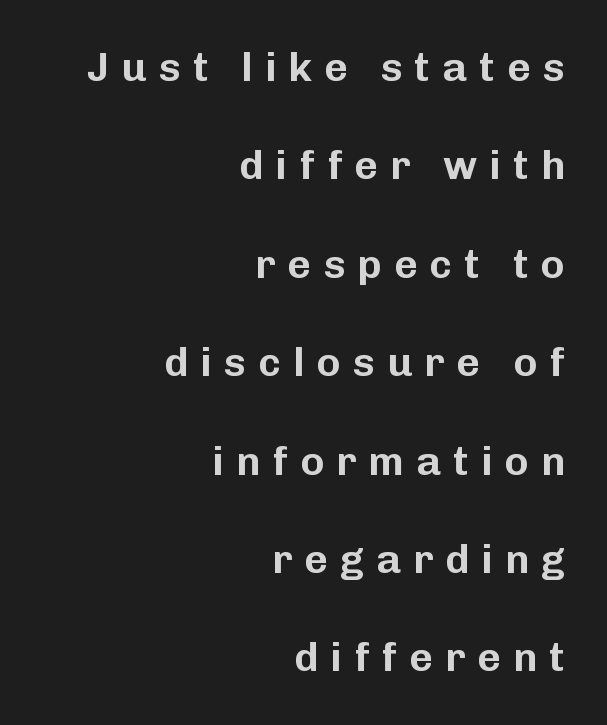
The image shows 41 px sans-serif type, upright; set right-aligned, loose line spacing (2.4x), unusually wide letter spacing (+0.29 em), not underlined; low stroke contrast and a medium x-height.
